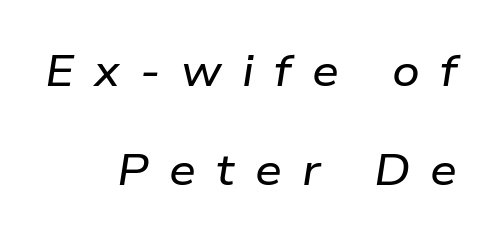
The image shows 43 px wide type, italic (leaning right); set right-aligned, loose line spacing (2.31x), unusually wide letter spacing (+0.47 em), not underlined; low stroke contrast and a medium x-height.
